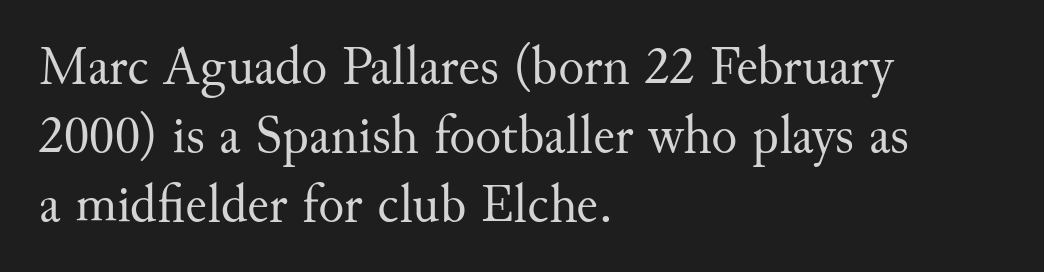
{"serif": "yes", "italic": "no", "bold": "no", "weight": "regular", "width": "normal", "stroke_contrast": "medium", "x_height": "small", "monospaced": "no", "underline": "no", "align": "left", "line_spacing": "normal", "line_spacing_ratio": 1.28, "letter_spacing": "normal", "letter_spacing_em": 0.0, "glyph_px": 54}
